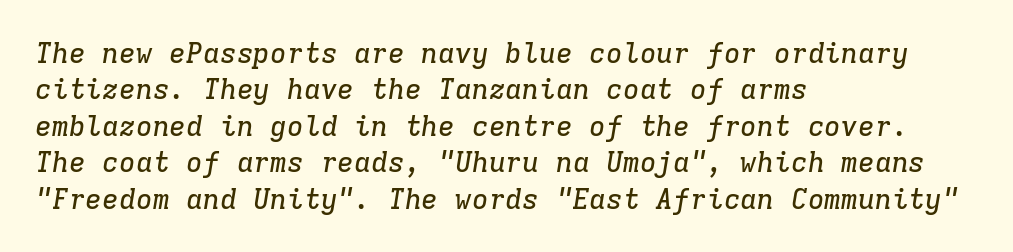
The leading is moderate, giving the passage an even texture. How are the letters spaced? Ordinarily, with no added tracking. The letters march in equal steps, a hallmark of fixed-pitch type. The foot of each line stays bare and open.
